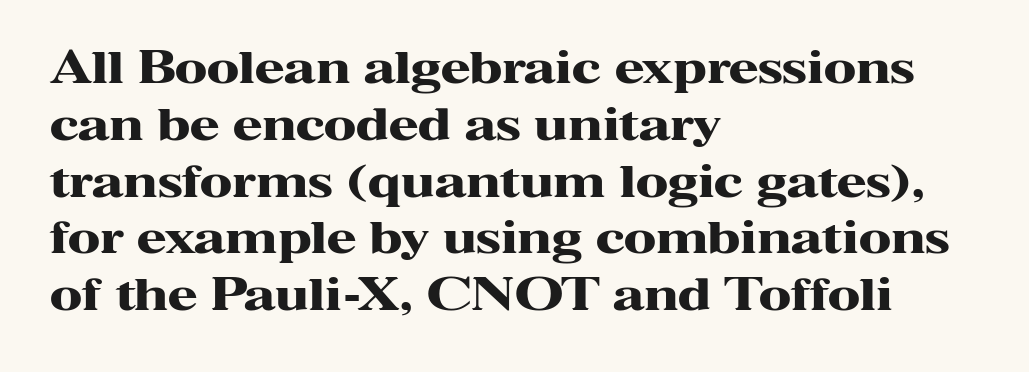
{"serif": "yes", "italic": "no", "bold": "yes", "weight": "heavy", "width": "wide", "stroke_contrast": "high", "x_height": "medium", "monospaced": "no", "underline": "no", "align": "left", "line_spacing": "normal", "line_spacing_ratio": 1.32, "letter_spacing": "normal", "letter_spacing_em": 0.0, "glyph_px": 43}
